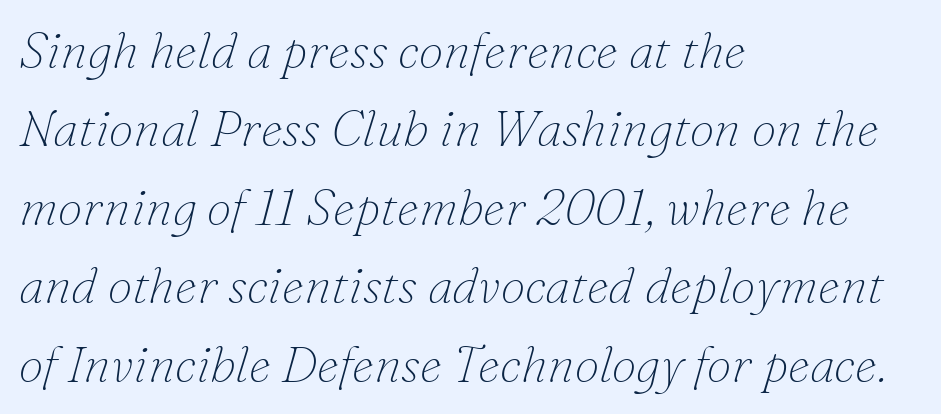
The image shows 50 px thin serif type, italic (leaning right); set left-aligned, normal line spacing (1.57x), normal letter spacing, not underlined; low stroke contrast and a small x-height.
